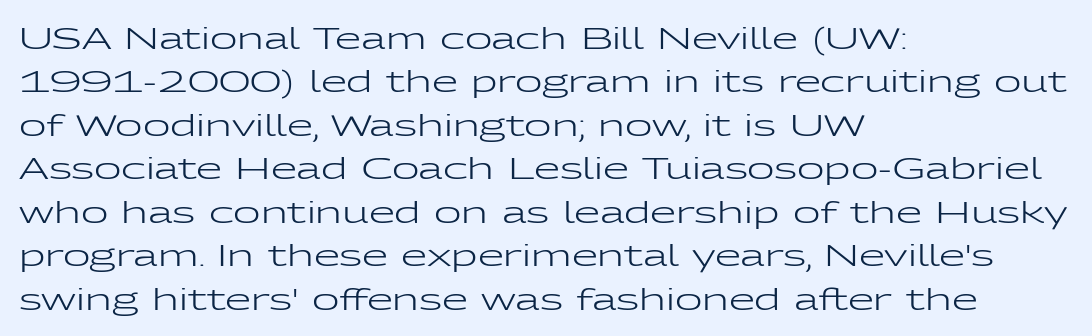
The image shows 30 px regular-weight, wide sans-serif type, upright; set left-aligned, normal line spacing (1.45x), normal letter spacing, not underlined; low stroke contrast and a medium x-height.
